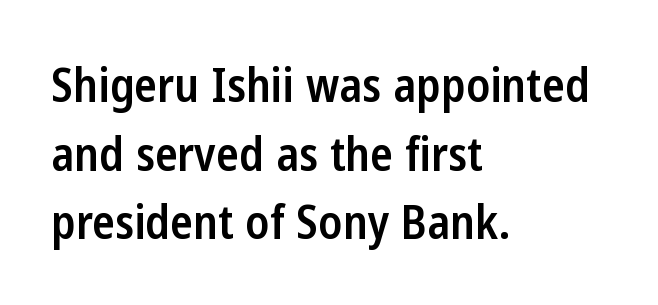
The font family rendered here belongs to the sans-serif group. The passage shown has conventional tracking throughout. Character widths vary here, with narrow letters taking less room than wide ones. Baseline-to-baseline distance is the conventional proportion of letter height. Nobody drew a line under any word here. Leftover space on each line is placed entirely after the last word.
